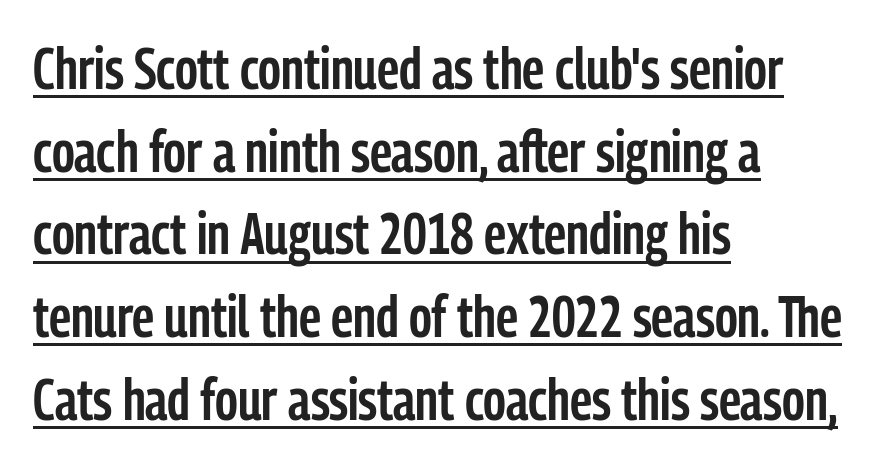
Q: Is the text bold? A: Semi-bold.
Q: Is the text italic (slanted)? A: No, it is upright.
Q: Is the typeface a serif or a sans-serif typeface? A: Sans-serif.
Q: Is the text underlined? A: Yes.
Q: How is the paragraph aligned? A: Left-aligned.
Q: Is the spacing between letters normal or unusually wide? A: Normal.
Q: Is the spacing between lines tight, normal or loose? A: Normal.
Q: Width (condensed, normal, or wide)? A: Condensed.
Q: Stroke contrast? A: Low.
Q: x-height? A: Medium.
Q: Monospaced? A: No.
